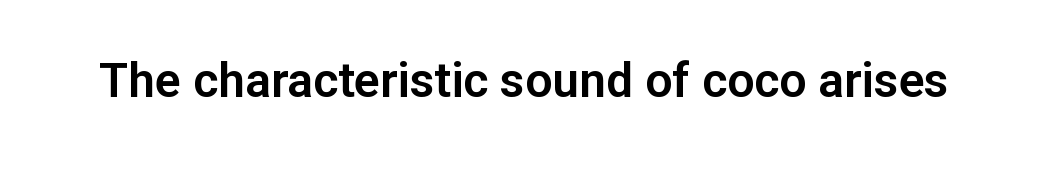
The image shows 48 px sans-serif type, upright; set normal letter spacing, not underlined; low stroke contrast and a medium x-height.
